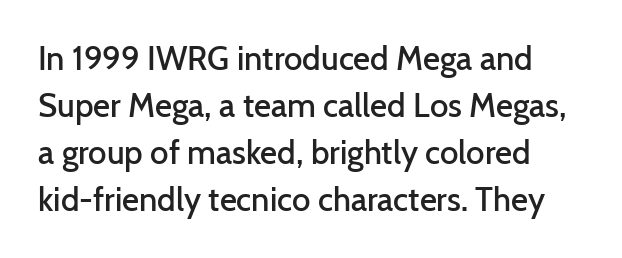
{"serif": "no", "italic": "no", "bold": "semi", "weight": "semibold", "width": "normal", "stroke_contrast": "low", "x_height": "medium", "monospaced": "no", "underline": "no", "line_spacing": "normal", "line_spacing_ratio": 1.42, "letter_spacing": "normal", "letter_spacing_em": 0.0, "glyph_px": 33}
